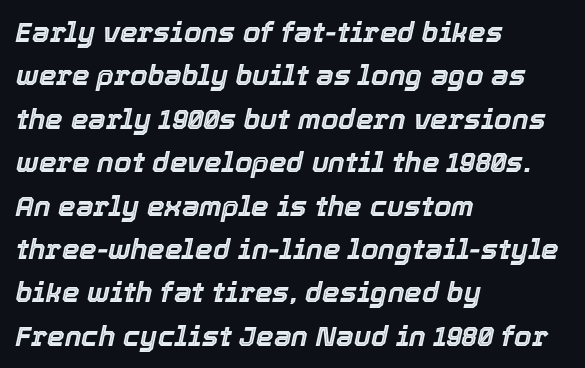
Q: Is the text italic (slanted)? A: Yes, it leans right by about 12 degrees.
Q: Is the text underlined? A: No.
Q: How is the paragraph aligned? A: Left-aligned.
Q: Is the spacing between letters normal or unusually wide? A: Normal.
Q: Is the spacing between lines tight, normal or loose? A: Normal.
Q: Width (condensed, normal, or wide)? A: Normal.
Q: x-height? A: Medium.
Q: Monospaced? A: No.
